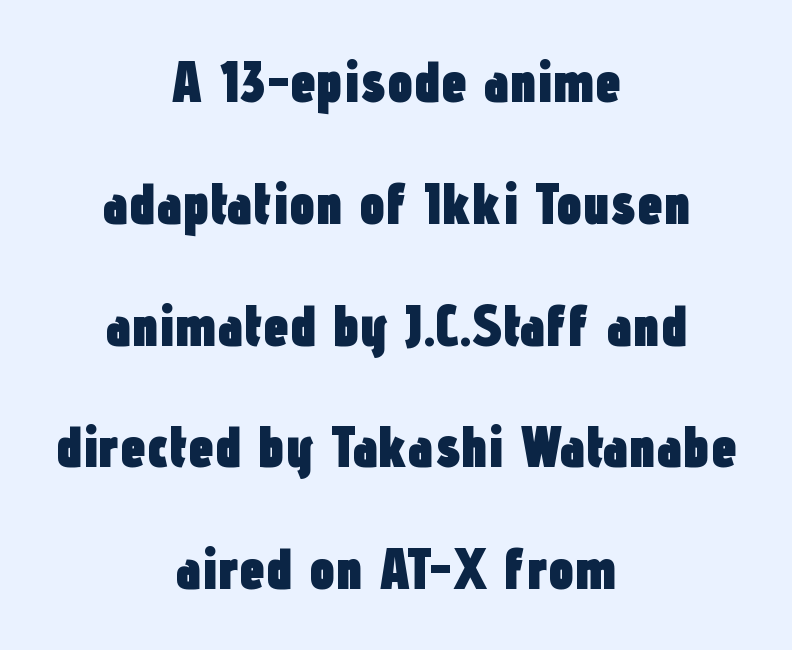
Q: Is the text bold? A: Yes.
Q: Is the text italic (slanted)? A: No, it is upright.
Q: Is the typeface a serif or a sans-serif typeface? A: Sans-serif.
Q: Is the text underlined? A: No.
Q: How is the paragraph aligned? A: Centered.
Q: Is the spacing between letters normal or unusually wide? A: Normal.
Q: Is the spacing between lines tight, normal or loose? A: Loose.
Q: Width (condensed, normal, or wide)? A: Condensed.
Q: Stroke contrast? A: Low.
Q: x-height? A: Medium.
Q: Monospaced? A: No.
